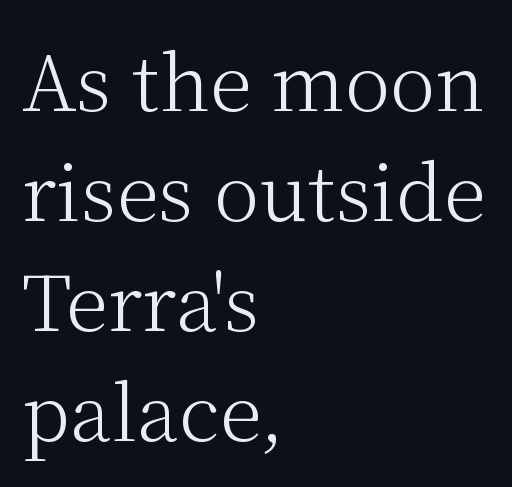
Look at the tracking — it's just the regular setting, nothing added. The rows are spaced the way most documents space them. The space directly below the letters is spotless. Reading down the block, your eye returns to a fixed left position each line. These lines were composed using upright roman letters. The characters display serif detailing at their extremities.
